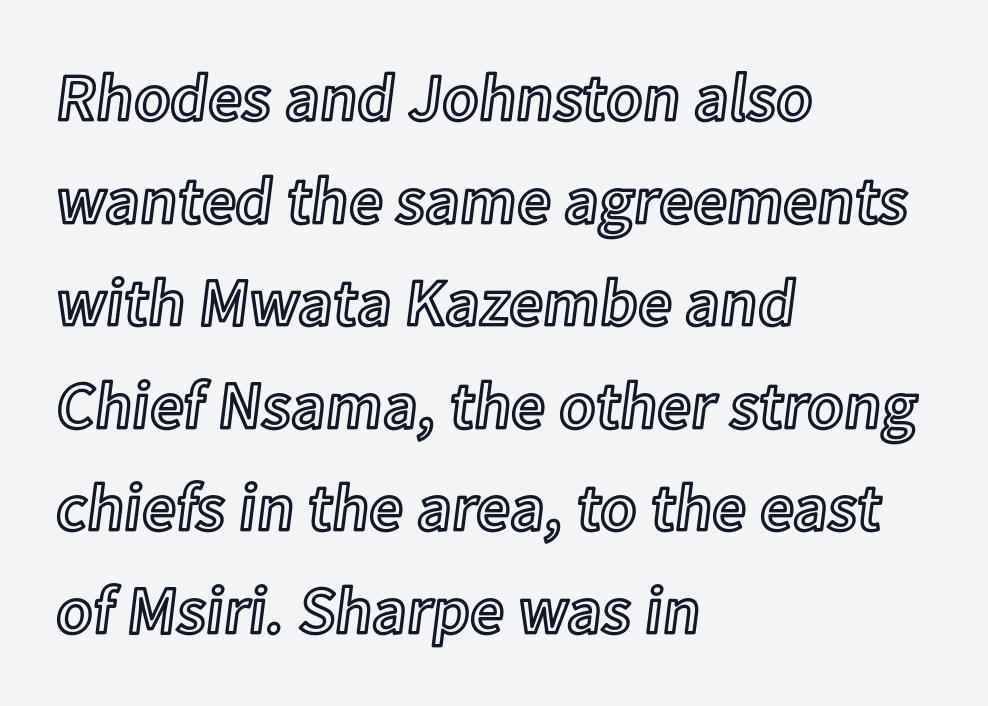
Compared with typical body copy, the letter spacing here is the same. Lines of text with bare space underneath. The vertical gap from one line to the next is medium. These lines stack with their left ends in a neat column. Is this a fixed-width face? No — the glyphs have proportional, varying widths.
